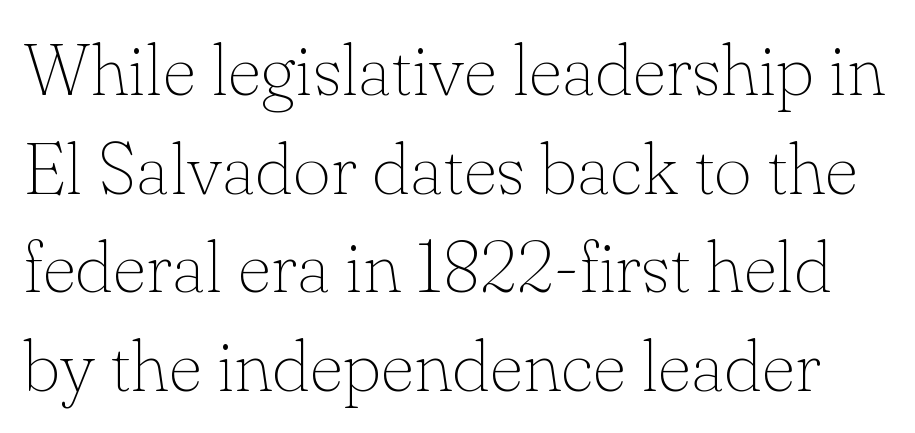
The image shows 73 px thin serif type, upright; set normal line spacing (1.35x), normal letter spacing, not underlined; low stroke contrast and a small x-height.
